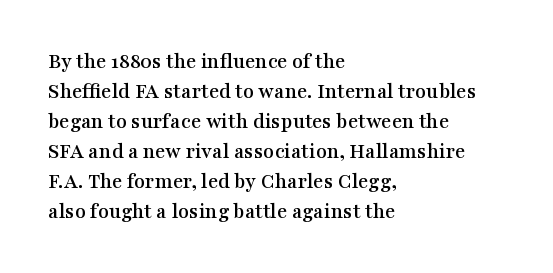
The image shows 22 px text type, upright; set left-aligned, normal line spacing (1.36x), normal letter spacing, not underlined.
